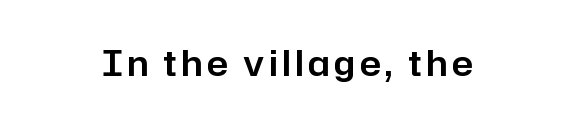
The baseline area is clear. Does the copy run flush right? No — it is centered line by line. No feet cap the strokes, marking this as sans-serif type. Does the lettering tilt? It doesn't — this is upright. Do the characters align in a grid? No, the font is proportional.
